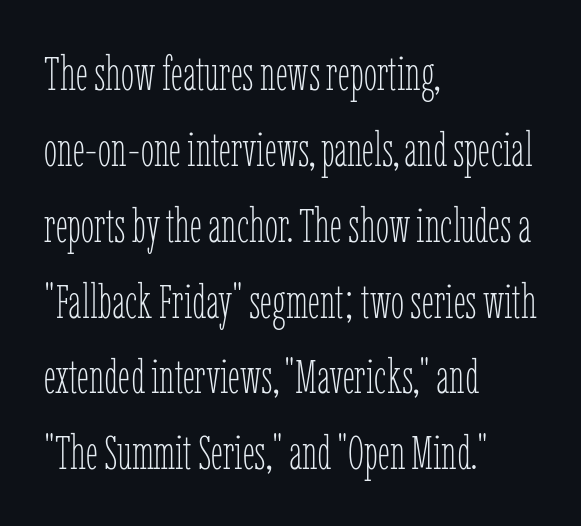
Is this a fixed-width face? No — the glyphs have proportional, varying widths. The tracking reads as untouched default to a designer's eye. The font's upright variant was chosen for this text. Compared with a centered layout, this one pins lines to the left instead. Bold? No — there's no thickening of the strokes. Underlining? Definitely not there.
